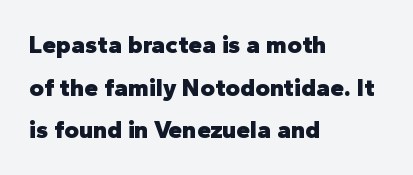
The image shows 25 px bold type, upright; set left-aligned, line spacing 1.71x, normal letter spacing, not underlined.
